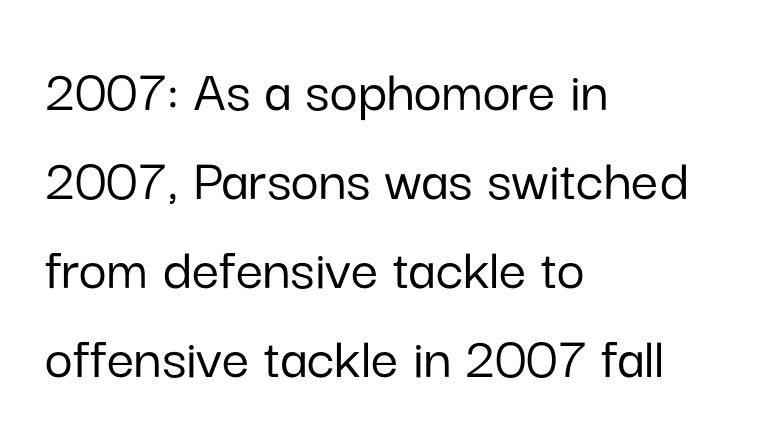
A roman cut, with each character standing at attention. There is no visible air inserted between adjacent glyphs. Is this a sans? Yes — the strokes have no serifs. The block of text has a typical density, with ordinary space between rows.
